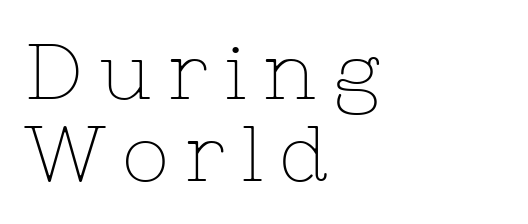
Observe the serifs anchoring each vertical stroke in this sample. These lines are rendered in a variable-pitch font. Quick note: underline off. These lines stack with their left ends in a neat column.
